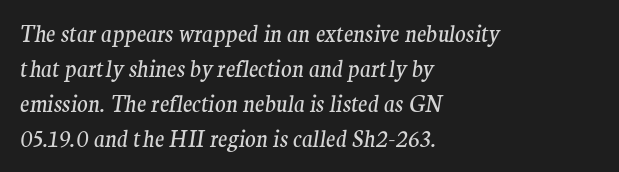
The image shows 22 px text type, italic (leaning right); set left-aligned, normal line spacing (1.59x), normal letter spacing, not underlined.
